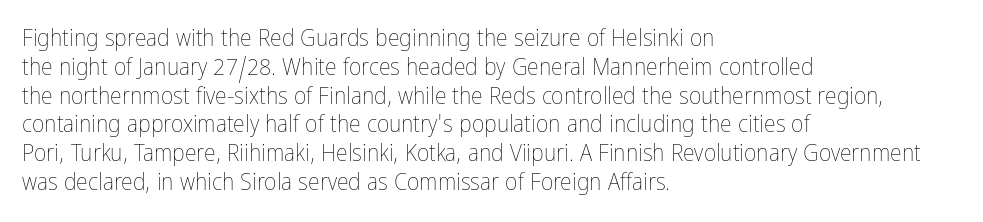
Horizontal alignment here is leftward, the default for most running prose. Is the stroke heavy? The answer is a plain regular-or-lighter. Posture: upright roman. The baseline area is clear. Between one letter and the next there's only the usual sliver of space.
